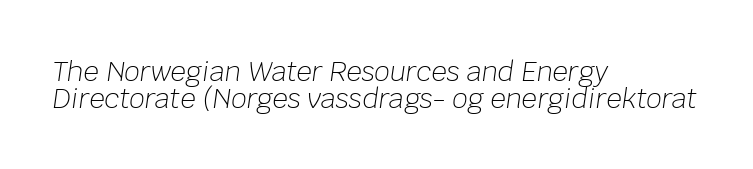
The image shows 27 px text type, italic (leaning right); set left-aligned, tight line spacing (0.99x), normal letter spacing, not underlined.
